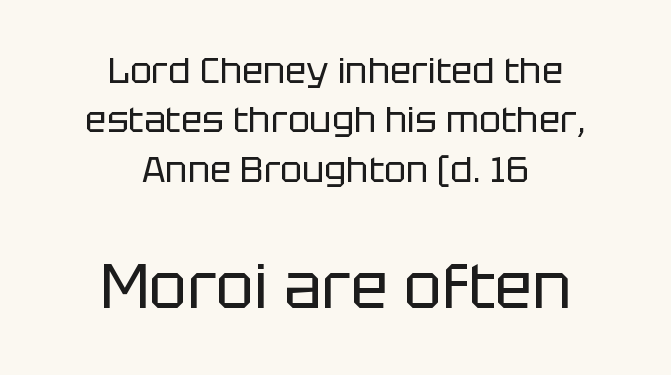
Proportional: the letters do not fall into vertical columns. Characters follow at the spacing the type designer built in. Leftover space on each line is divided equally before and after the words. Quick note: interline space is typical.
